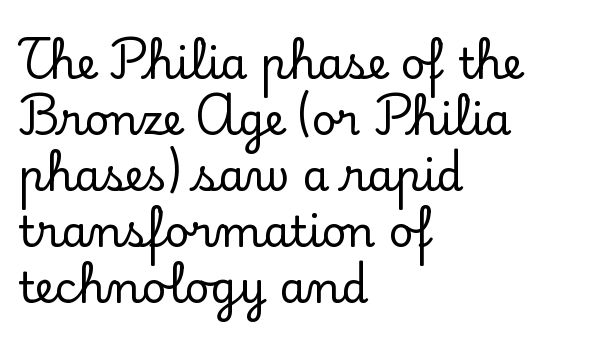
{"serif": "yes", "italic": "no", "width": "normal", "stroke_contrast": "low", "x_height": "small", "monospaced": "no", "underline": "no", "align": "left", "line_spacing": "normal", "line_spacing_ratio": 1.3, "letter_spacing": "normal", "letter_spacing_em": 0.0, "glyph_px": 43}
